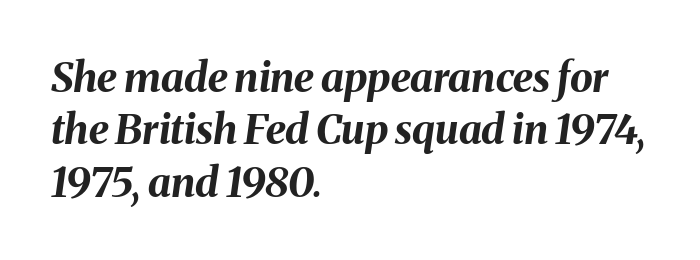
Q: Is the text bold? A: Yes.
Q: Is the text italic (slanted)? A: Yes, it leans right by about 8 degrees.
Q: Is the text underlined? A: No.
Q: How is the paragraph aligned? A: Left-aligned.
Q: Is the spacing between letters normal or unusually wide? A: Normal.
Q: Is the spacing between lines tight, normal or loose? A: Normal.
Q: Width (condensed, normal, or wide)? A: Normal.
Q: Stroke contrast? A: Medium.
Q: x-height? A: Medium.
Q: Monospaced? A: No.
